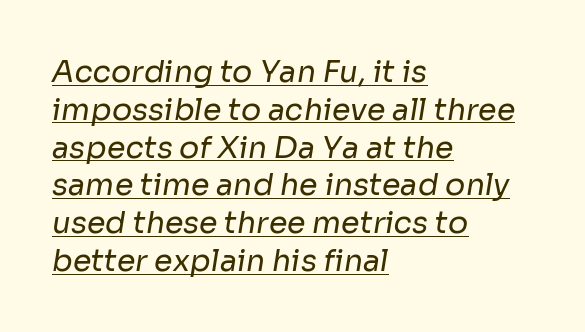
{"serif": "no", "bold": "no", "weight": "regular", "width": "normal", "stroke_contrast": "low", "x_height": "medium", "monospaced": "no", "underline": "yes", "align": "left", "line_spacing": "normal", "line_spacing_ratio": 1.26, "letter_spacing": "normal", "letter_spacing_em": 0.0, "glyph_px": 30}
